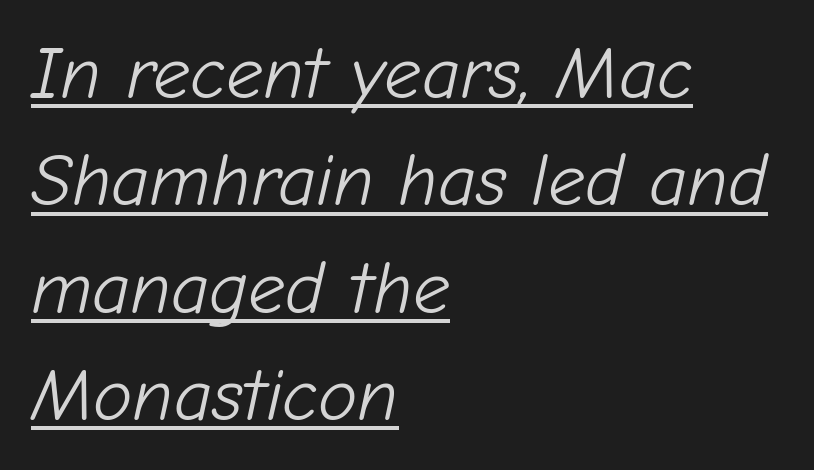
Has an underline been added? It has. This block has exactly the height ordinary leading produces. The type is set solid horizontally, with unmodified tracking. A light-to-regular cut is what we see here. The passage shown is typed in a proportional face where columns would drift.
